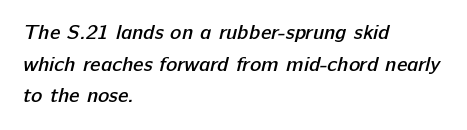
{"bold": "semi", "underline": "no", "align": "left", "line_spacing": "normal", "line_spacing_ratio": 1.51, "letter_spacing": "normal", "letter_spacing_em": 0.0, "glyph_px": 21}
